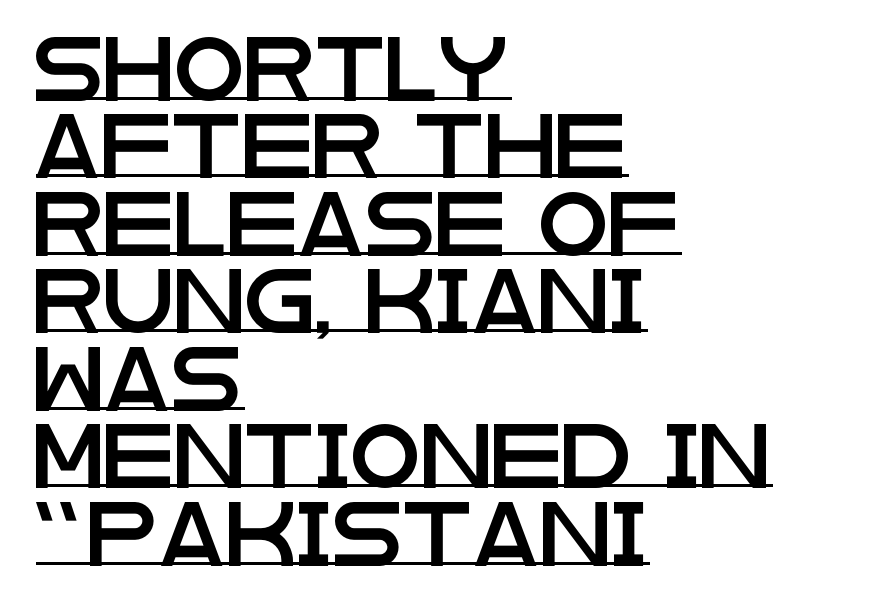
{"serif": "no", "italic": "no", "width": "wide", "stroke_contrast": "low", "x_height": "large", "monospaced": "no", "underline": "yes", "align": "left", "line_spacing_ratio": 1.21, "letter_spacing": "normal", "letter_spacing_em": 0.0, "glyph_px": 64}
